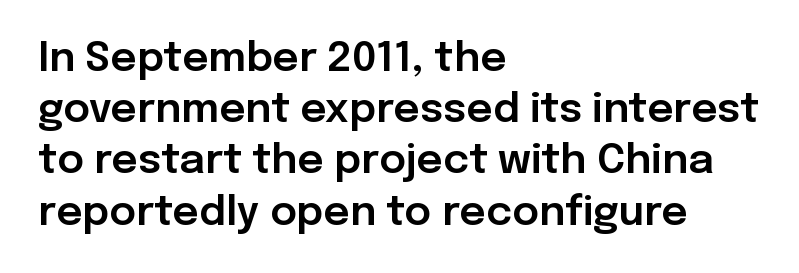
The image shows 41 px sans-serif type, upright; set left-aligned, normal line spacing (1.25x), normal letter spacing, not underlined; low stroke contrast and a medium x-height.
